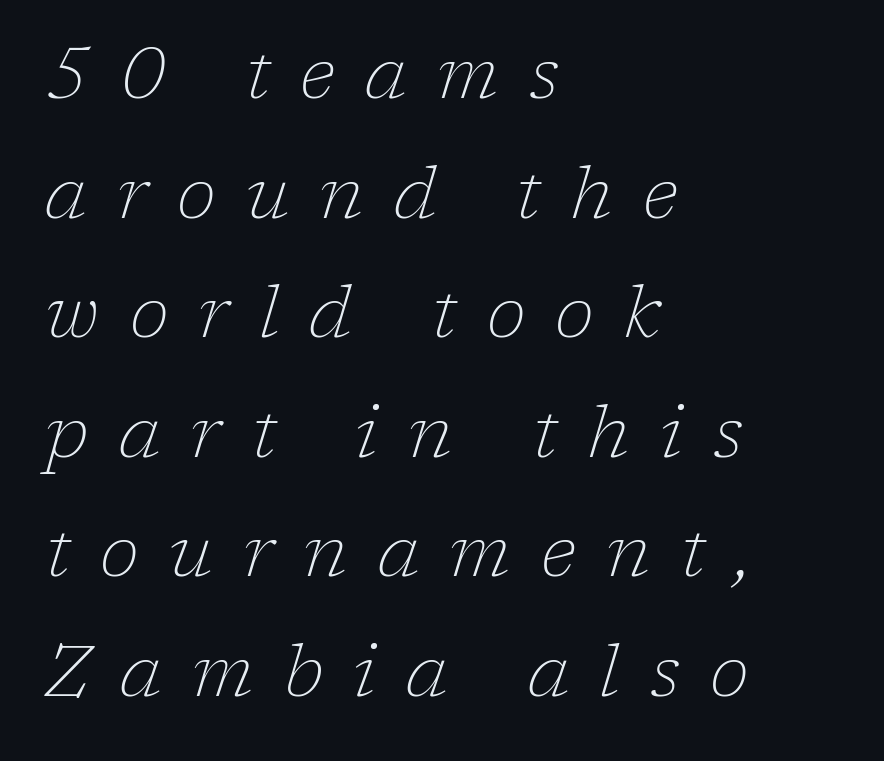
{"serif": "yes", "italic": "yes", "lean": "right", "slant_degrees": 17, "bold": "no", "weight": "thin", "width": "normal", "stroke_contrast": "low", "x_height": "medium", "monospaced": "no", "underline": "no", "align": "left", "line_spacing": "normal", "line_spacing_ratio": 1.66, "letter_spacing": "wide", "letter_spacing_em": 0.42, "glyph_px": 72}
